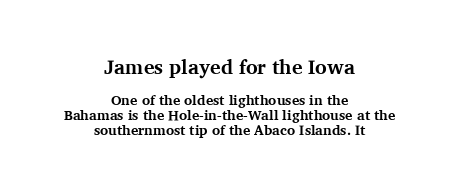
Q: Is the text bold? A: Yes.
Q: Is the text italic (slanted)? A: No, it is upright.
Q: Is the text underlined? A: No.
Q: How is the paragraph aligned? A: Centered.
Q: Is the spacing between letters normal or unusually wide? A: Normal.
Q: Is the spacing between lines tight, normal or loose? A: Tight.
Q: Which block of text is set in a larger size, the first (top) or the second (bottom)? A: The first (top) one.
